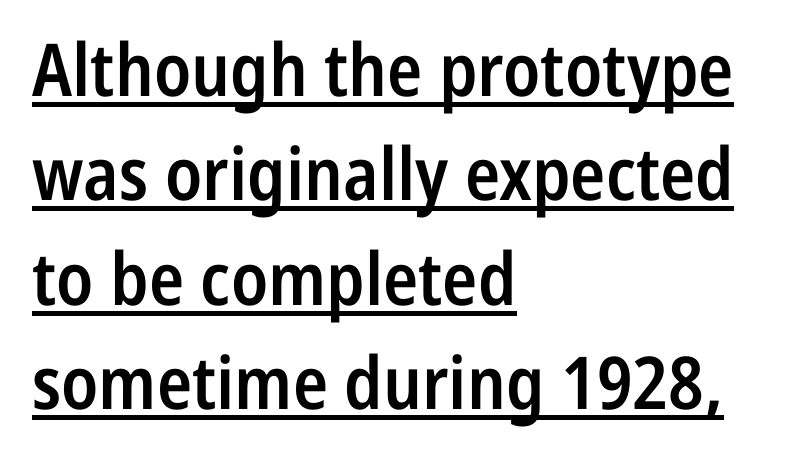
Students, this is semibold: more ink than regular, less than bold. The lettering holds an erect, upright posture throughout. Compared with a centered layout, this one pins lines to the left instead. This sample keeps an unexceptional amount of space between lines. To sum up the face: it is a sans, with no serifs.
